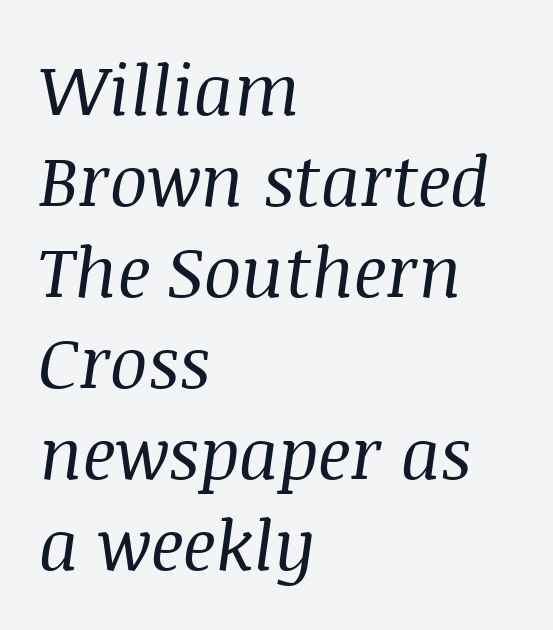
The image shows 70 px regular-weight serif type, italic (leaning right); set left-aligned, normal line spacing (1.3x), normal letter spacing, not underlined; medium stroke contrast and a large x-height.
